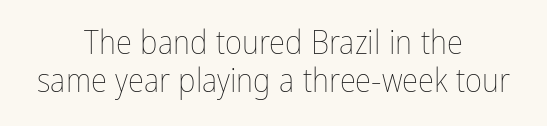
The image shows 33 px thin, condensed type, upright; set centered, tight line spacing (1.15x), normal letter spacing, not underlined; low stroke contrast and a medium x-height.
